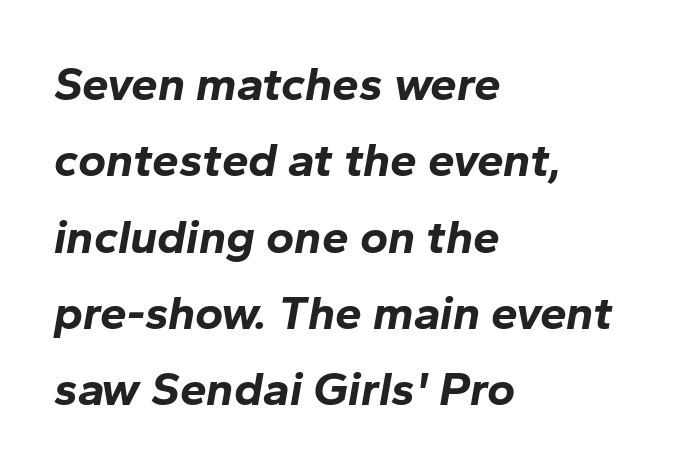
One-word summary of the alignment: left. Any mark beneath the type? The region is blank. The face used here is rendered with its standard letterfit. A full-strength bold gives these letters their thick strokes. The face used here is proportionally spaced, like ordinary book or web type.
